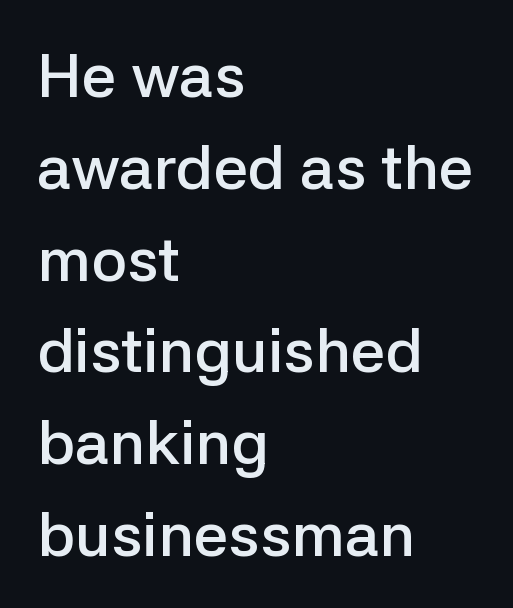
The image shows 62 px semibold sans-serif type, upright; set left-aligned, normal line spacing (1.48x), normal letter spacing, not underlined; low stroke contrast and a medium x-height.
